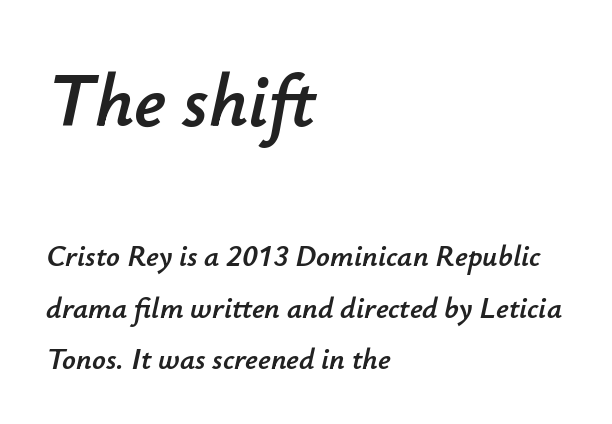
The axis of the letterforms is tilted away from vertical. Leftover space on each line is placed entirely after the last word. Note: larger setting up top, smaller setting below. Character widths vary here, with narrow letters taking less room than wide ones. Nobody drew a line under any word here.
